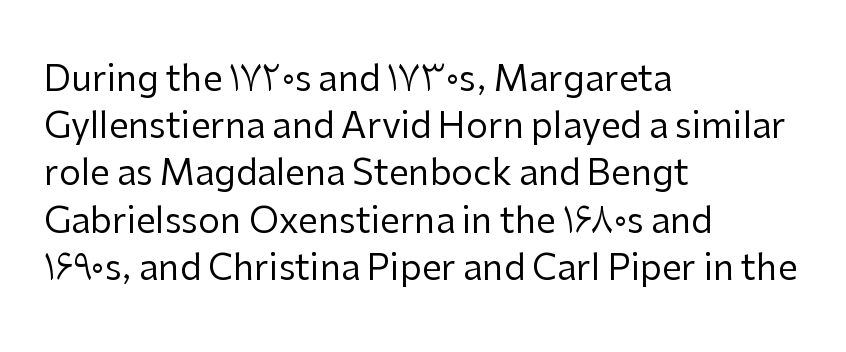
Q: Is the text bold? A: No.
Q: Is the text italic (slanted)? A: No, it is upright.
Q: Is the typeface a serif or a sans-serif typeface? A: Sans-serif.
Q: Is the text underlined? A: No.
Q: How is the paragraph aligned? A: Left-aligned.
Q: Is the spacing between letters normal or unusually wide? A: Normal.
Q: Is the spacing between lines tight, normal or loose? A: Normal.
Q: Width (condensed, normal, or wide)? A: Normal.
Q: Stroke contrast? A: Low.
Q: x-height? A: Medium.
Q: Monospaced? A: No.
